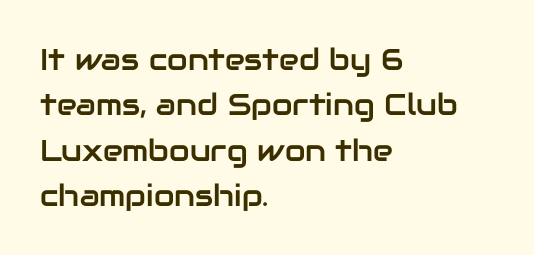
Q: Is the text italic (slanted)? A: No, it is upright.
Q: Is the typeface a serif or a sans-serif typeface? A: Sans-serif.
Q: Is the text underlined? A: No.
Q: How is the paragraph aligned? A: Left-aligned.
Q: Is the spacing between letters normal or unusually wide? A: Normal.
Q: Is the spacing between lines tight, normal or loose? A: Normal.
Q: Width (condensed, normal, or wide)? A: Normal.
Q: Stroke contrast? A: Low.
Q: x-height? A: Medium.
Q: Monospaced? A: No.
